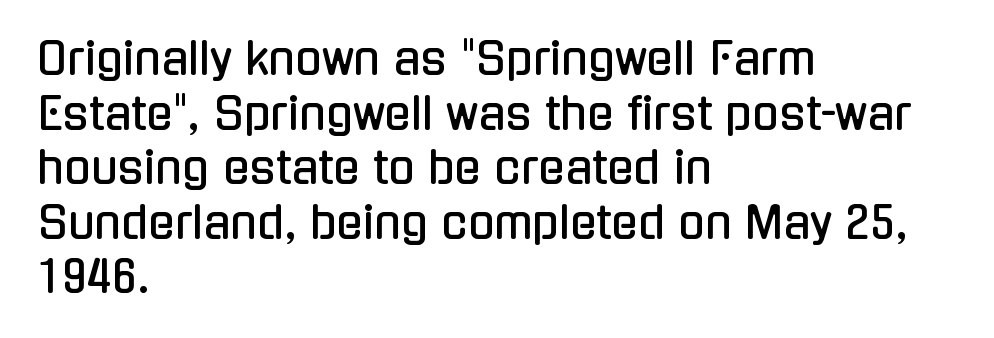
You can tell from the bare stems that sans-serif type was used. Visually the block forms a straight wall on the left and a jagged coastline on the right. Posture: vertical. The letters advance in unequal steps, a hallmark of proportional type. Quick note: underline off.
